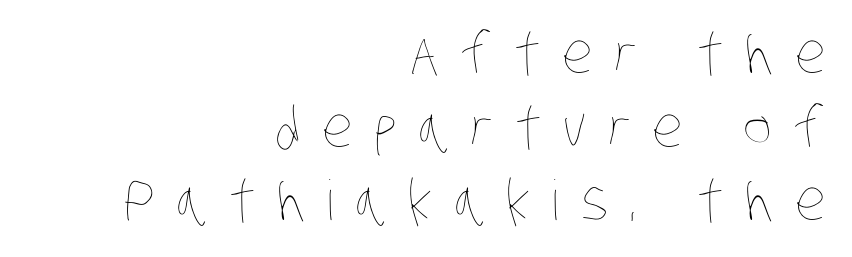
{"bold": "no", "weight": "thin", "width": "condensed", "stroke_contrast": "low", "x_height": "large", "monospaced": "no", "underline": "no", "align": "right", "line_spacing": "normal", "line_spacing_ratio": 1.34, "letter_spacing": "wide", "letter_spacing_em": 0.39, "glyph_px": 55}
